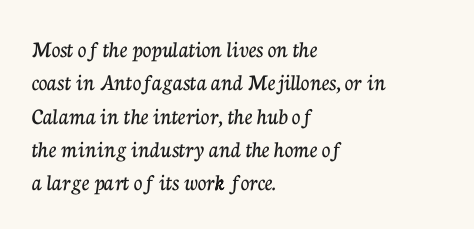
The image shows 24 px text type; set left-aligned, normal line spacing (1.39x), normal letter spacing, not underlined.
